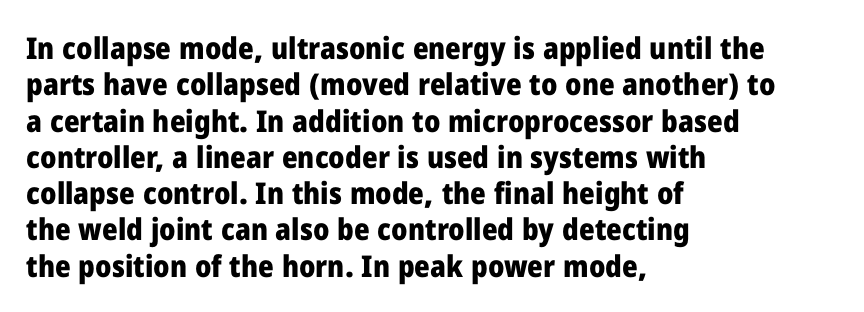
The image shows 30 px heavy sans-serif type, upright; set left-aligned, line spacing 1.21x, normal letter spacing, not underlined; low stroke contrast and a medium x-height.
